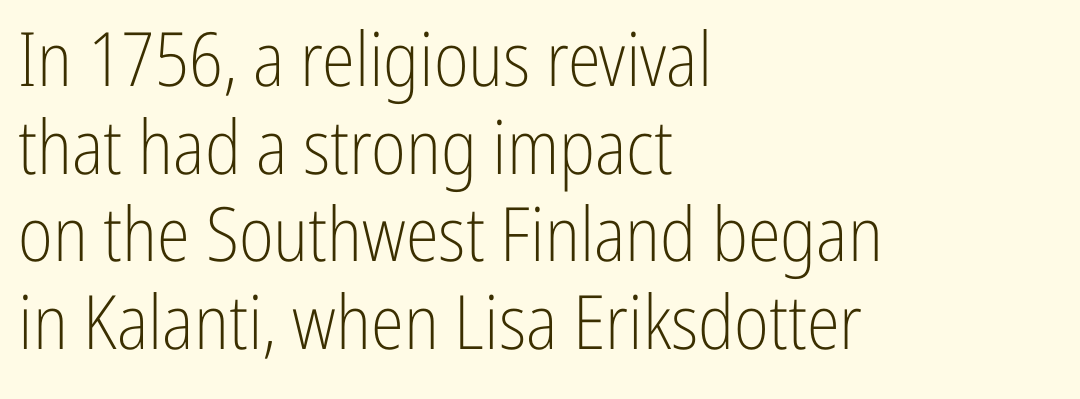
{"serif": "no", "italic": "no", "bold": "no", "weight": "light", "width": "condensed", "stroke_contrast": "low", "x_height": "medium", "monospaced": "no", "underline": "no", "align": "left", "line_spacing_ratio": 1.17, "letter_spacing": "normal", "letter_spacing_em": 0.0, "glyph_px": 75}
